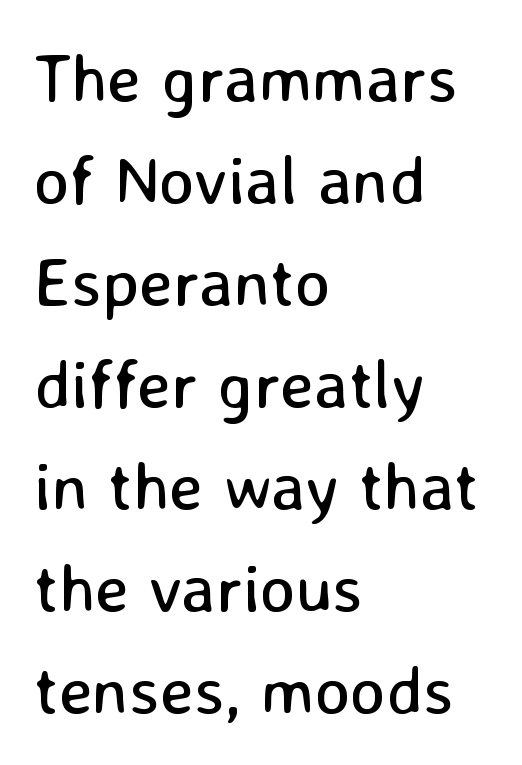
Q: Is the text bold? A: No.
Q: Is the text italic (slanted)? A: No, it is upright.
Q: Is the typeface a serif or a sans-serif typeface? A: Sans-serif.
Q: Is the text underlined? A: No.
Q: How is the paragraph aligned? A: Left-aligned.
Q: Is the spacing between letters normal or unusually wide? A: Normal.
Q: Is the spacing between lines tight, normal or loose? A: Normal.
Q: Width (condensed, normal, or wide)? A: Normal.
Q: Stroke contrast? A: Low.
Q: x-height? A: Medium.
Q: Monospaced? A: No.
